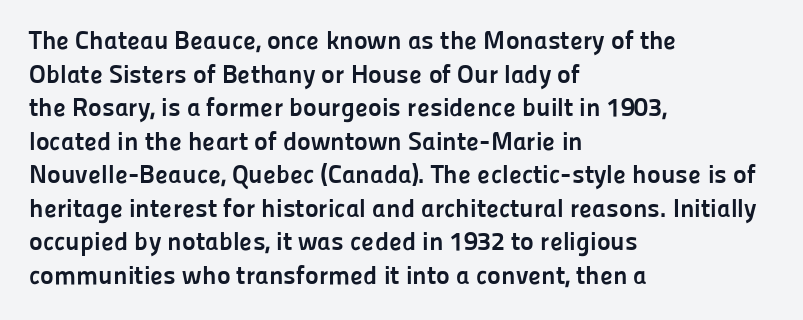
{"italic": "no", "bold": "yes", "underline": "no", "align": "left", "line_spacing": "normal", "line_spacing_ratio": 1.29, "letter_spacing": "normal", "letter_spacing_em": 0.0, "glyph_px": 26}
